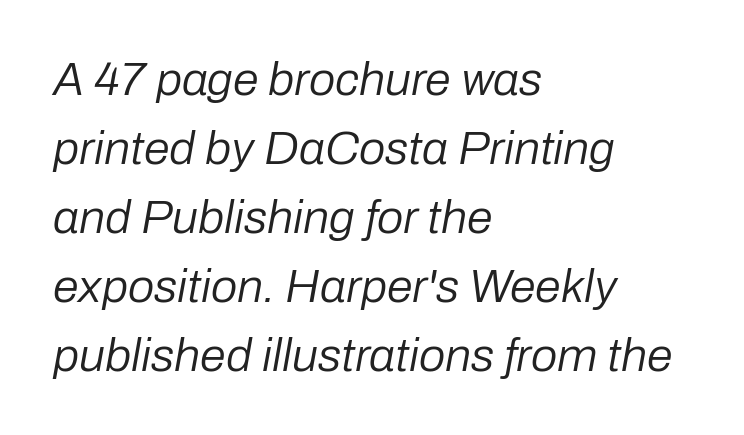
The image shows 47 px regular-weight type, italic (leaning right); set left-aligned, normal line spacing (1.47x), normal letter spacing, not underlined; low stroke contrast and a medium x-height.
